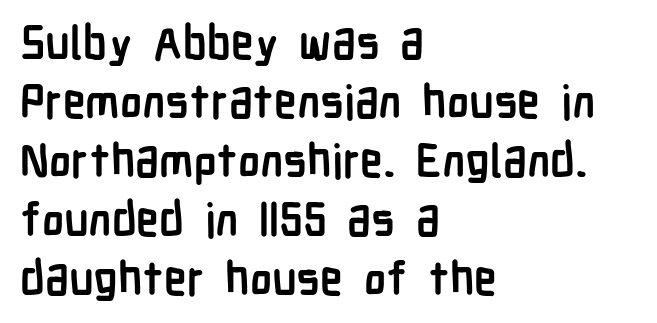
Italic? Not at all — the glyphs are vertical. The gap between lines stays unmarked. Heavy, bold letterforms. Characters follow at the spacing the type designer built in.
